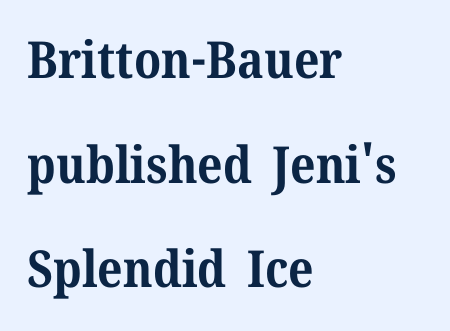
{"serif": "yes", "italic": "no", "bold": "yes", "weight": "bold", "width": "normal", "stroke_contrast": "medium", "x_height": "medium", "monospaced": "no", "underline": "no", "align": "left", "line_spacing": "loose", "line_spacing_ratio": 2.05, "letter_spacing": "normal", "letter_spacing_em": 0.0, "glyph_px": 51}
